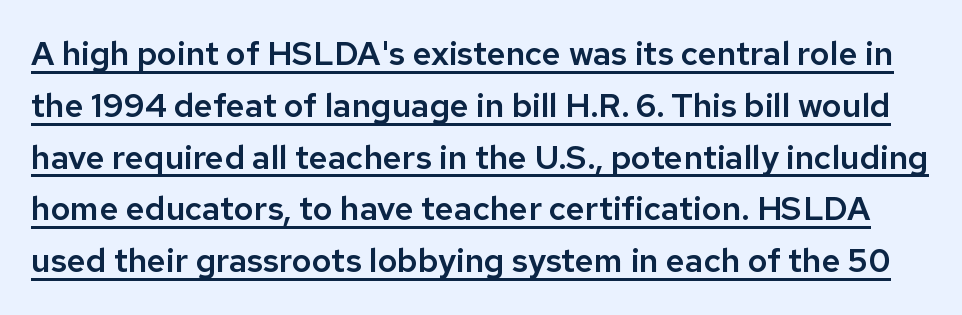
Q: Is the text italic (slanted)? A: No, it is upright.
Q: Is the typeface a serif or a sans-serif typeface? A: Sans-serif.
Q: Is the text underlined? A: Yes.
Q: Is the spacing between letters normal or unusually wide? A: Normal.
Q: Is the spacing between lines tight, normal or loose? A: Normal.
Q: Width (condensed, normal, or wide)? A: Normal.
Q: Stroke contrast? A: Low.
Q: x-height? A: Medium.
Q: Monospaced? A: No.
